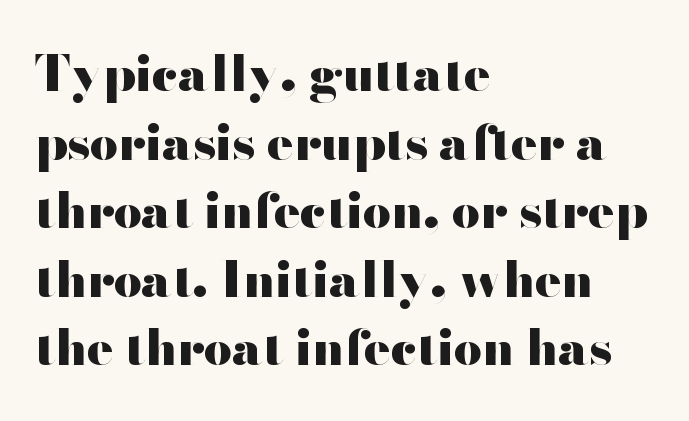
Each word holds together tightly as a unit, with standard inter-letter gaps. Typesetter's note: full bold, strokes at maximum text heaviness. Short and long lines alike share a common starting point at left. The foot of each line stays bare and open. These lines are rendered in a variable-pitch font. Ascenders rise straight up at ninety degrees.
